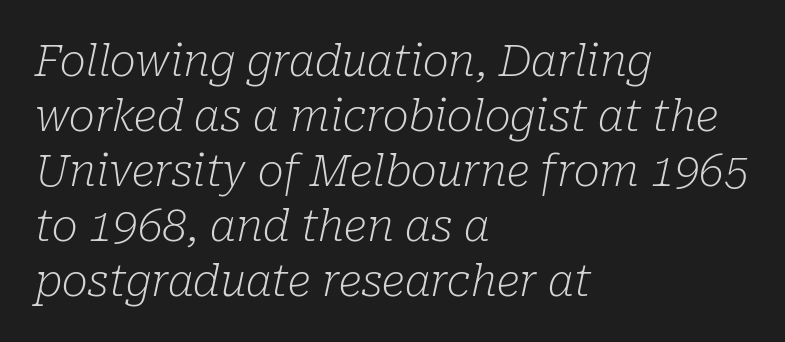
Q: Is the text bold? A: No.
Q: Is the text italic (slanted)? A: Yes, it leans right by about 10 degrees.
Q: Is the typeface a serif or a sans-serif typeface? A: Serif.
Q: Is the text underlined? A: No.
Q: How is the paragraph aligned? A: Left-aligned.
Q: Is the spacing between letters normal or unusually wide? A: Normal.
Q: Is the spacing between lines tight, normal or loose? A: Normal.
Q: Width (condensed, normal, or wide)? A: Normal.
Q: Stroke contrast? A: Low.
Q: x-height? A: Medium.
Q: Monospaced? A: No.
